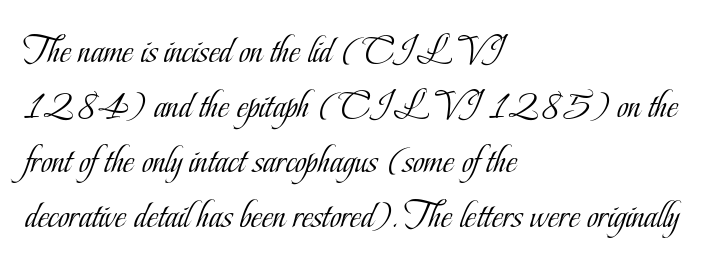
Does the type have serifs? Yes, each stem ends in a small foot. The rows are spaced the way most documents space them. All the whitespace from short lines collects on the right. Inter-character spacing is left at the font's built-in metrics.
